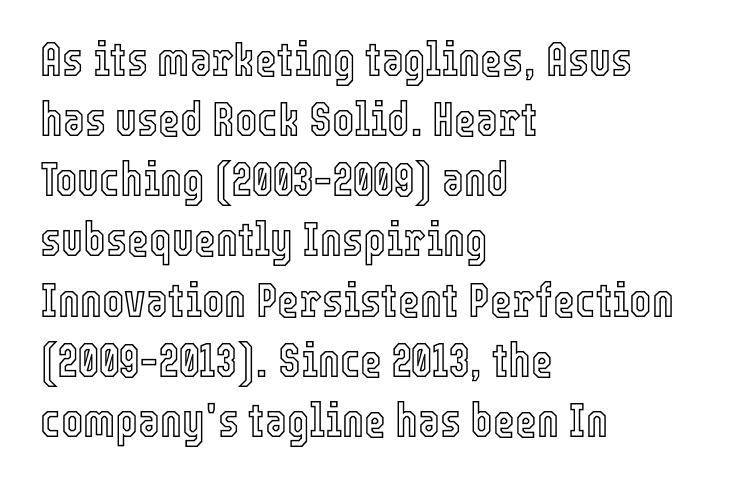
The image shows 47 px condensed type, upright; set left-aligned, normal line spacing (1.28x), normal letter spacing, not underlined; a medium x-height.
